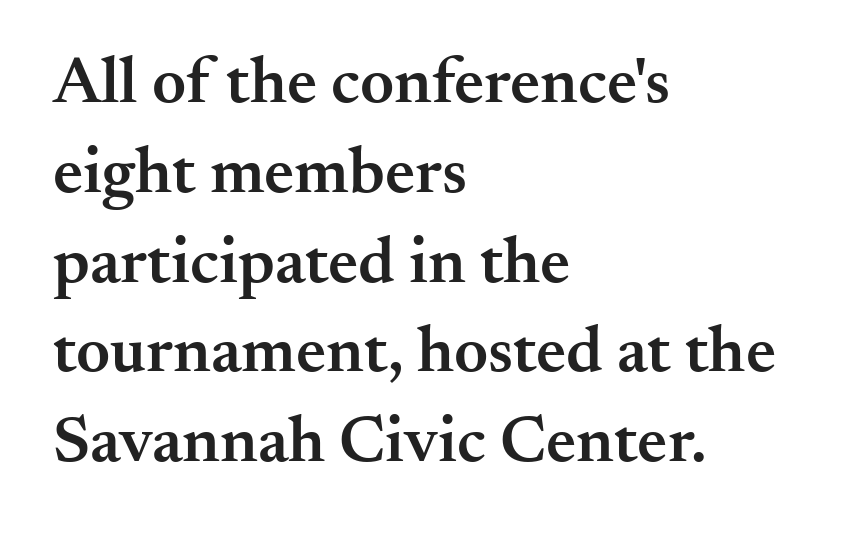
In CSS terms this would be text-align: left. A typesetter would call this zero additional tracking. The glyphs have the mass of a demibold cut, below bold. Compared with typical paragraphs, the rows here are spaced about the same. Observe the serifs anchoring each vertical stroke in this sample.
